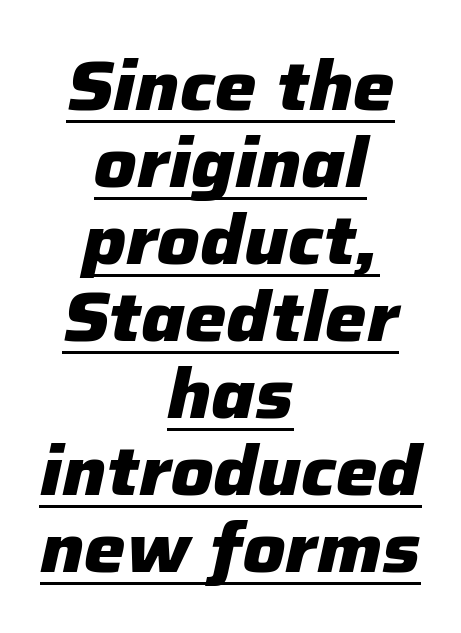
Bold? Absolutely — the strokes are thick and heavy. Each new line begins almost immediately beneath the previous one. Compared with undecorated copy, this sample adds a rule below the words. The text carries the slant typical of an italic or oblique font. Short and long lines alike share a common midpoint. Standard letterfit; no display-style spreading of the glyphs.
